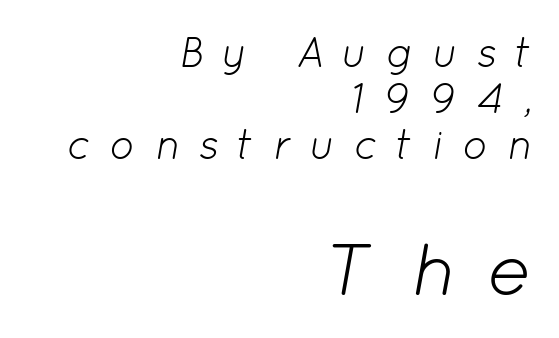
Q: Is the text bold? A: No.
Q: Is the text italic (slanted)? A: Yes, it leans right by about 12 degrees.
Q: Is the text underlined? A: No.
Q: How is the paragraph aligned? A: Right-aligned.
Q: Is the spacing between letters normal or unusually wide? A: Unusually wide.
Q: Is the spacing between lines tight, normal or loose? A: Tight.
Q: Which block of text is set in a larger size, the first (top) or the second (bottom)? A: The second (bottom) one.
Q: Width (condensed, normal, or wide)? A: Normal.
Q: Stroke contrast? A: Low.
Q: x-height? A: Medium.
Q: Monospaced? A: No.
